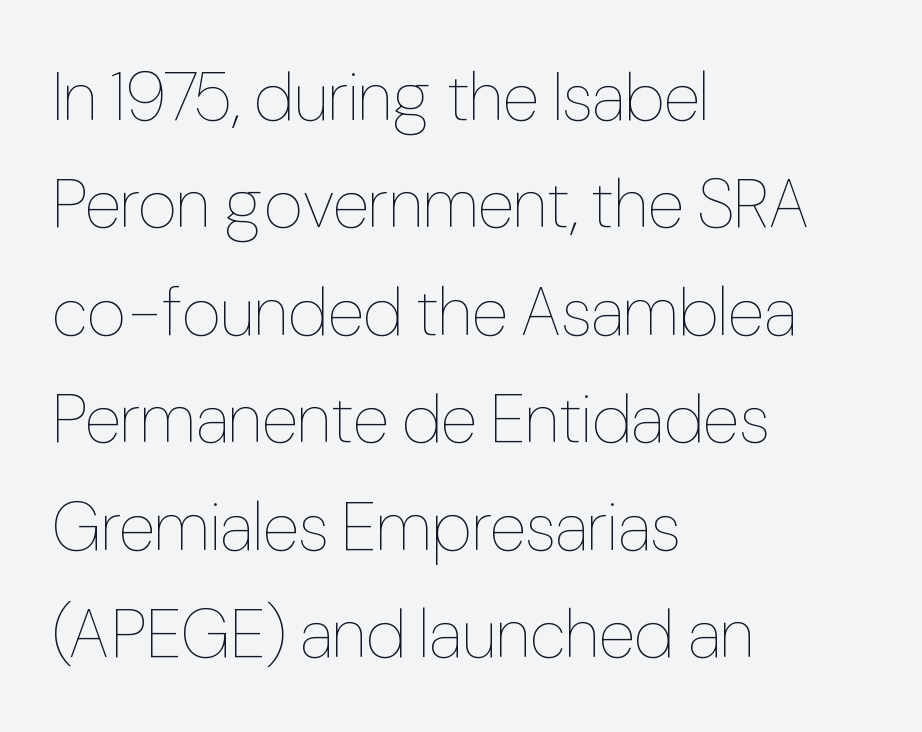
Each word holds together tightly as a unit, with standard inter-letter gaps. The space directly below the letters is spotless. The ragged edge is on the right, which tells us the setting is flush left. Heaviness? Minimal to ordinary, like unemphasized prose. This sample keeps an unexceptional amount of space between lines.
